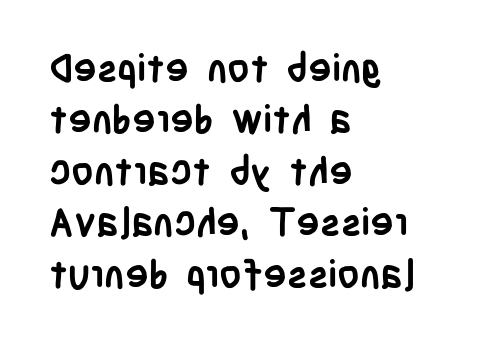
Q: Is the text bold? A: Yes.
Q: Is the text italic (slanted)? A: No, it is upright.
Q: Is the typeface a serif or a sans-serif typeface? A: Sans-serif.
Q: Is the text underlined? A: No.
Q: How is the paragraph aligned? A: Left-aligned.
Q: Is the spacing between letters normal or unusually wide? A: Normal.
Q: Is the spacing between lines tight, normal or loose? A: Normal.
Q: Width (condensed, normal, or wide)? A: Condensed.
Q: Stroke contrast? A: Low.
Q: x-height? A: Large.
Q: Monospaced? A: No.
